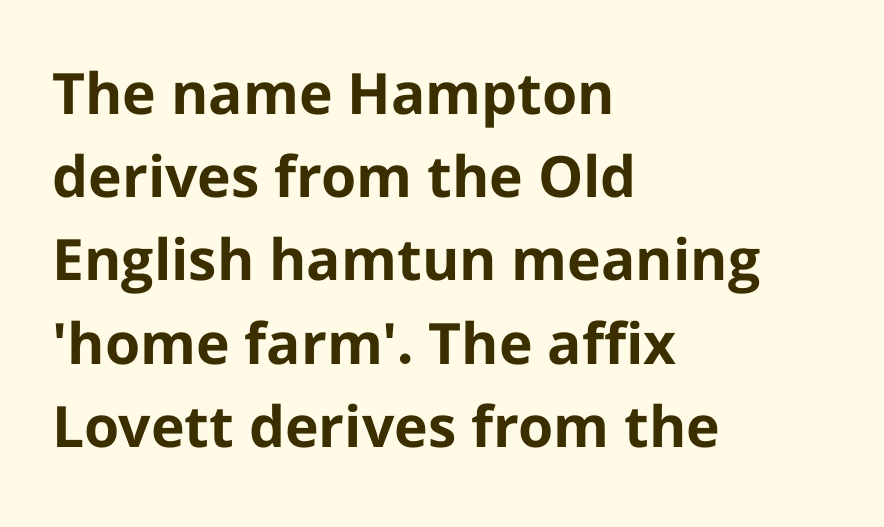
{"serif": "no", "italic": "no", "bold": "yes", "weight": "bold", "width": "normal", "stroke_contrast": "low", "x_height": "medium", "monospaced": "no", "underline": "no", "align": "left", "line_spacing": "normal", "line_spacing_ratio": 1.46, "letter_spacing": "normal", "letter_spacing_em": 0.0, "glyph_px": 57}
